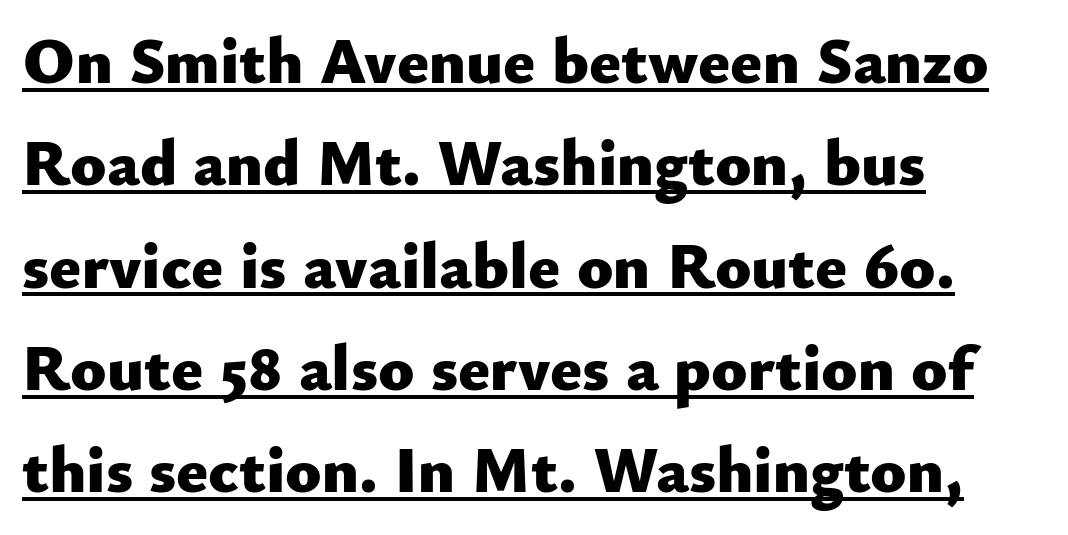
The image shows 66 px heavy sans-serif type, upright; set left-aligned, normal line spacing (1.55x), normal letter spacing, underlined; low stroke contrast and a small x-height.
